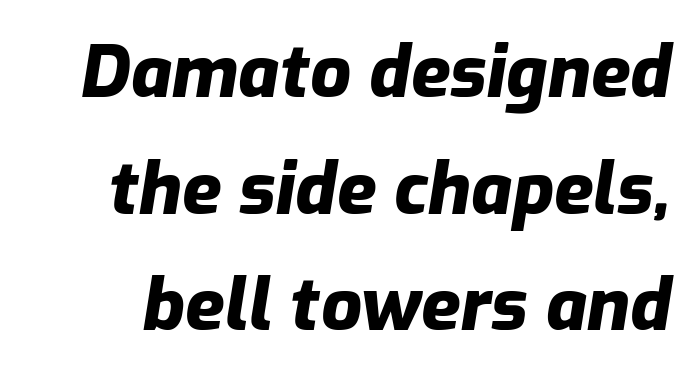
The image shows 72 px heavy type, italic (leaning right); set normal line spacing (1.62x), normal letter spacing, not underlined; low stroke contrast and a medium x-height.
